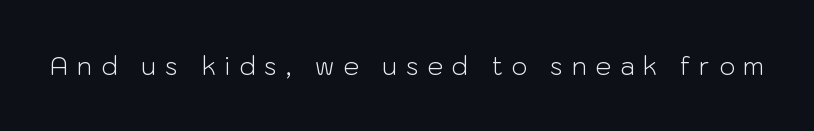
{"italic": "no", "bold": "no", "underline": "no", "letter_spacing": "wide", "letter_spacing_em": 0.34, "glyph_px": 25}
